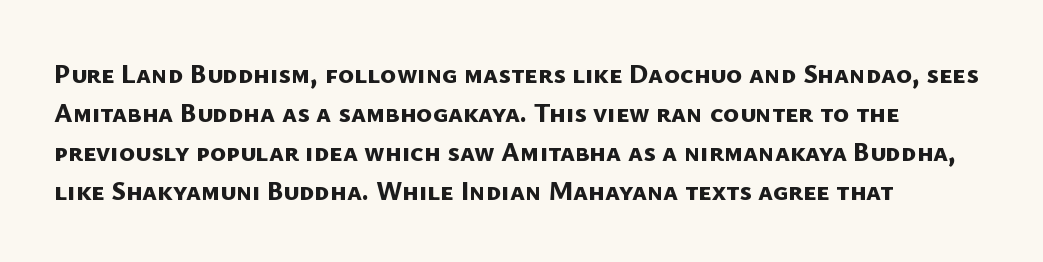
The image shows 27 px bold type; set left-aligned, normal line spacing (1.44x), normal letter spacing, not underlined.
